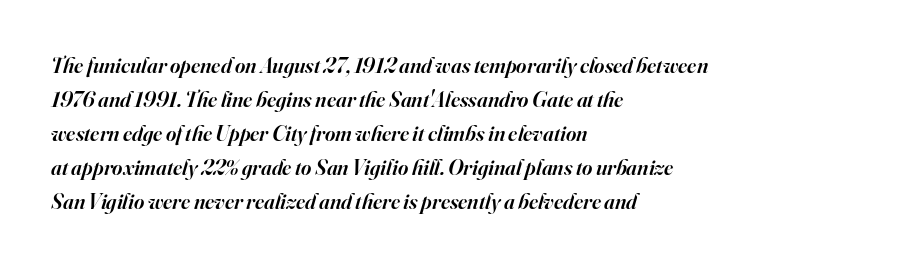
Q: Is the text bold? A: Semi-bold.
Q: Is the text italic (slanted)? A: Yes, it leans right by about 16 degrees.
Q: Is the text underlined? A: No.
Q: How is the paragraph aligned? A: Left-aligned.
Q: Is the spacing between letters normal or unusually wide? A: Normal.
Q: Is the spacing between lines tight, normal or loose? A: Normal.
